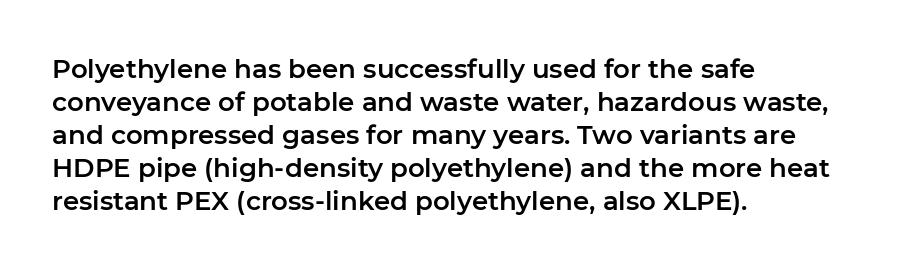
{"italic": "no", "underline": "no", "align": "left", "line_spacing": "normal", "line_spacing_ratio": 1.27, "letter_spacing": "normal", "letter_spacing_em": 0.0, "glyph_px": 26}
